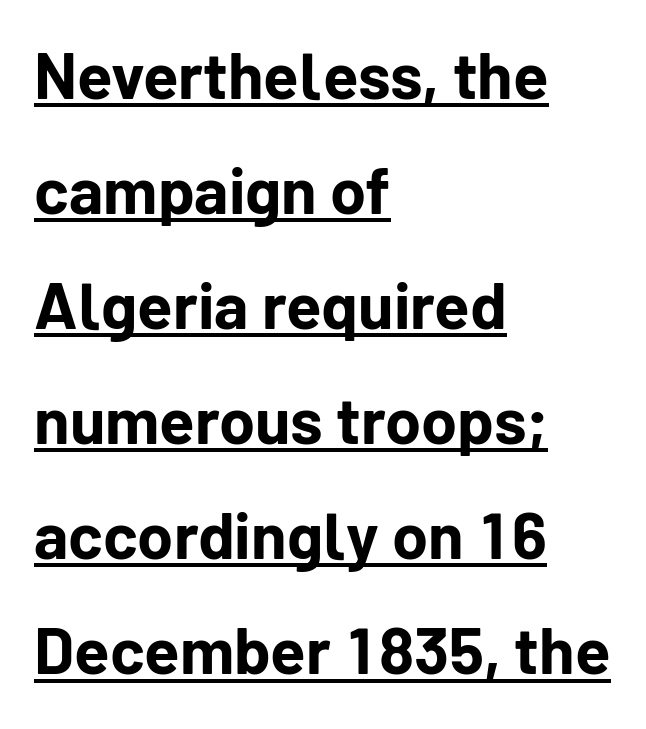
The image shows 65 px bold sans-serif type, upright; set left-aligned, line spacing 1.77x, normal letter spacing, underlined; low stroke contrast and a medium x-height.
